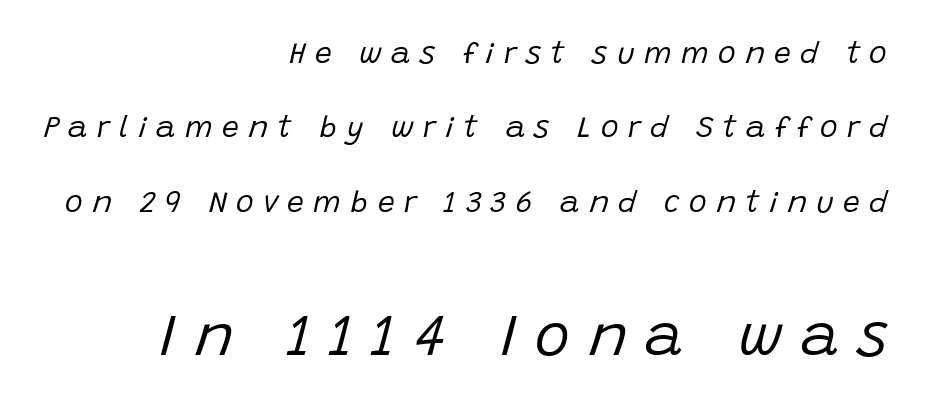
The image shows 59 px regular-weight type, italic (leaning right); set right-aligned, loose line spacing (2.48x), unusually wide letter spacing (+0.31 em), not underlined; the second (bottom) block is 1.97x larger; low stroke contrast and a large x-height.
